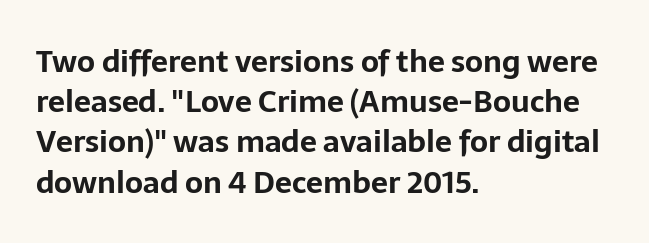
The image shows 30 px bold sans-serif type, upright; set left-aligned, normal line spacing (1.34x), normal letter spacing, not underlined; low stroke contrast and a medium x-height.
